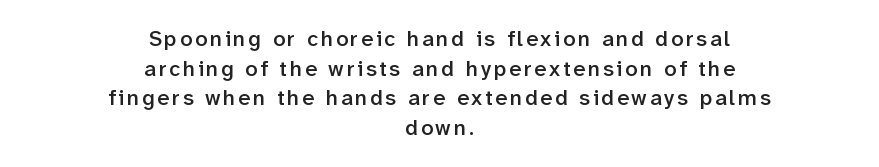
Q: Is the text bold? A: Semi-bold.
Q: Is the text italic (slanted)? A: No, it is upright.
Q: Is the text underlined? A: No.
Q: How is the paragraph aligned? A: Centered.
Q: Is the spacing between lines tight, normal or loose? A: Normal.
